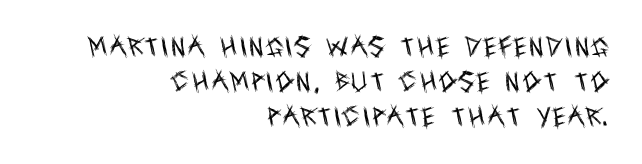
Q: Is the text bold? A: No.
Q: Is the text italic (slanted)? A: No, it is upright.
Q: Is the text underlined? A: No.
Q: How is the paragraph aligned? A: Right-aligned.
Q: Is the spacing between lines tight, normal or loose? A: Normal.
